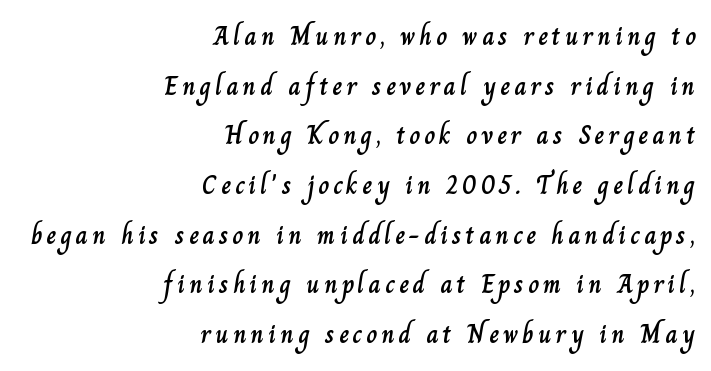
The image shows 26 px text type; set right-aligned, loose line spacing (1.91x), not underlined.
